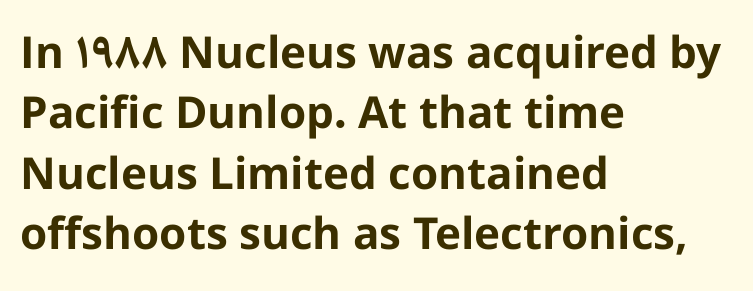
{"serif": "no", "italic": "no", "bold": "yes", "weight": "bold", "width": "normal", "stroke_contrast": "low", "x_height": "medium", "monospaced": "no", "underline": "no", "align": "left", "line_spacing": "normal", "line_spacing_ratio": 1.37, "letter_spacing": "normal", "letter_spacing_em": 0.0, "glyph_px": 44}
